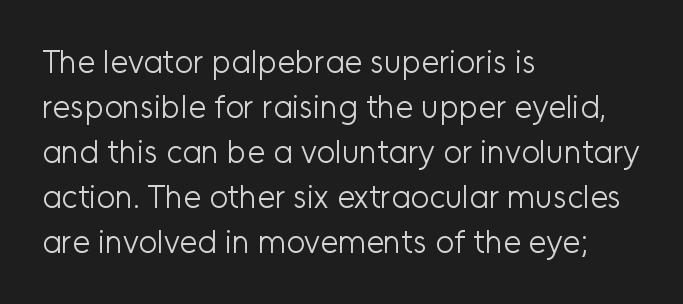
Q: Is the text bold? A: No.
Q: Is the text italic (slanted)? A: No, it is upright.
Q: Is the typeface a serif or a sans-serif typeface? A: Sans-serif.
Q: Is the text underlined? A: No.
Q: How is the paragraph aligned? A: Left-aligned.
Q: Is the spacing between letters normal or unusually wide? A: Normal.
Q: Is the spacing between lines tight, normal or loose? A: Normal.
Q: Width (condensed, normal, or wide)? A: Normal.
Q: Stroke contrast? A: Low.
Q: x-height? A: Medium.
Q: Monospaced? A: No.
